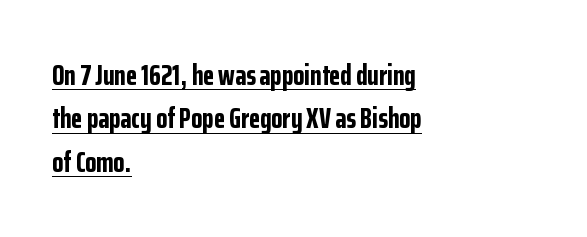
Q: Is the text bold? A: Yes.
Q: Is the text italic (slanted)? A: No, it is upright.
Q: Is the typeface a serif or a sans-serif typeface? A: Sans-serif.
Q: Is the text underlined? A: Yes.
Q: How is the paragraph aligned? A: Left-aligned.
Q: Is the spacing between letters normal or unusually wide? A: Normal.
Q: Is the spacing between lines tight, normal or loose? A: Normal.
Q: Width (condensed, normal, or wide)? A: Condensed.
Q: Stroke contrast? A: Low.
Q: x-height? A: Medium.
Q: Monospaced? A: No.
